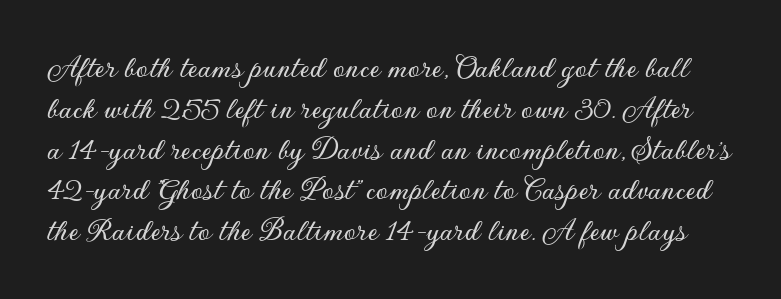
The image shows 34 px sans-serif type; set line spacing 1.2x, normal letter spacing, not underlined; low stroke contrast and a small x-height.
